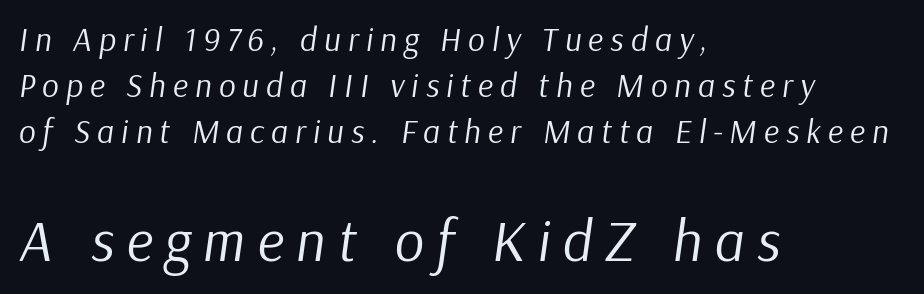
Larger block? The one below; the one above is distinctly smaller. The leading is moderate, giving the passage an even texture. Letters have the restrained weight of plain body copy at most. Spacing verdict: proportional, widths tailored to each character. Designer's note — italics engaged.
